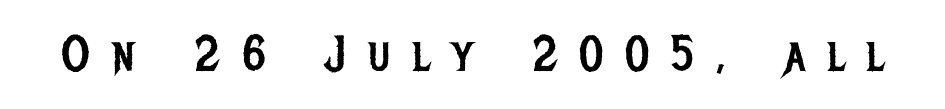
Q: Is the text bold? A: No.
Q: Is the text italic (slanted)? A: No, it is upright.
Q: Is the typeface a serif or a sans-serif typeface? A: Sans-serif.
Q: Is the text underlined? A: No.
Q: Is the spacing between letters normal or unusually wide? A: Unusually wide.
Q: Width (condensed, normal, or wide)? A: Condensed.
Q: Stroke contrast? A: Low.
Q: x-height? A: Large.
Q: Monospaced? A: No.
